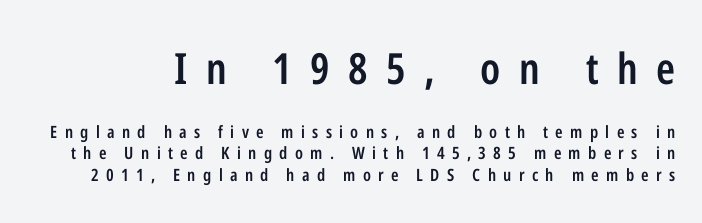
Q: Is the text bold? A: Semi-bold.
Q: Is the text italic (slanted)? A: No, it is upright.
Q: Is the typeface a serif or a sans-serif typeface? A: Sans-serif.
Q: Is the text underlined? A: No.
Q: Is the spacing between letters normal or unusually wide? A: Unusually wide.
Q: Is the spacing between lines tight, normal or loose? A: Normal.
Q: Which block of text is set in a larger size, the first (top) or the second (bottom)? A: The first (top) one.
Q: Width (condensed, normal, or wide)? A: Condensed.
Q: Stroke contrast? A: Low.
Q: x-height? A: Medium.
Q: Monospaced? A: No.
